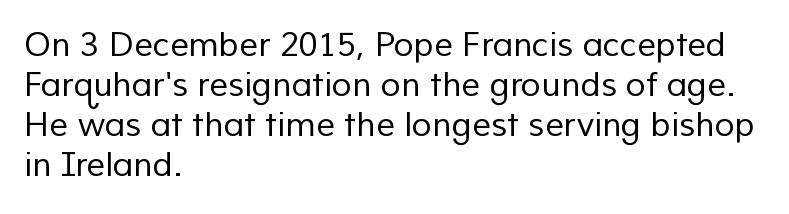
The image shows 33 px regular-weight sans-serif type; set left-aligned, line spacing 1.21x, normal letter spacing, not underlined; low stroke contrast and a medium x-height.
